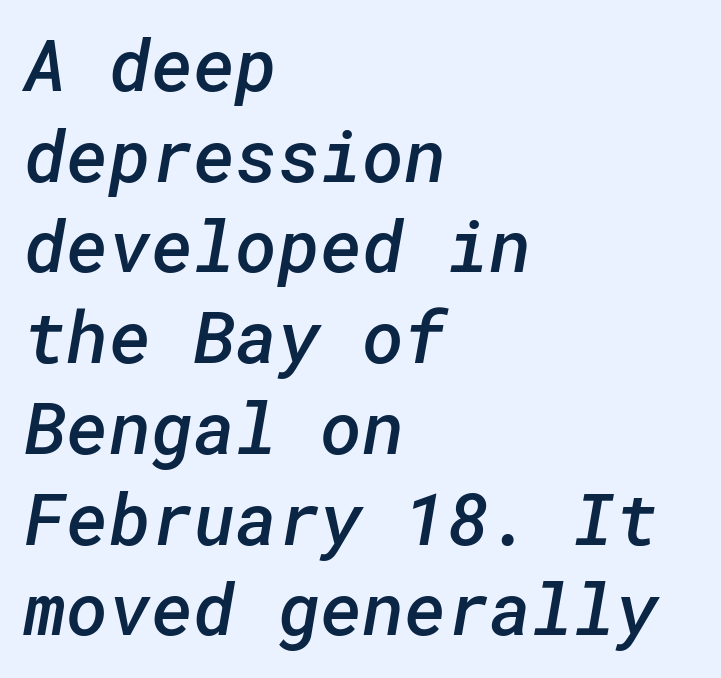
Q: Is the text bold? A: Semi-bold.
Q: Is the typeface a serif or a sans-serif typeface? A: Sans-serif.
Q: Is the text underlined? A: No.
Q: How is the paragraph aligned? A: Left-aligned.
Q: Is the spacing between letters normal or unusually wide? A: Normal.
Q: Is the spacing between lines tight, normal or loose? A: Normal.
Q: Width (condensed, normal, or wide)? A: Normal.
Q: Stroke contrast? A: Low.
Q: x-height? A: Medium.
